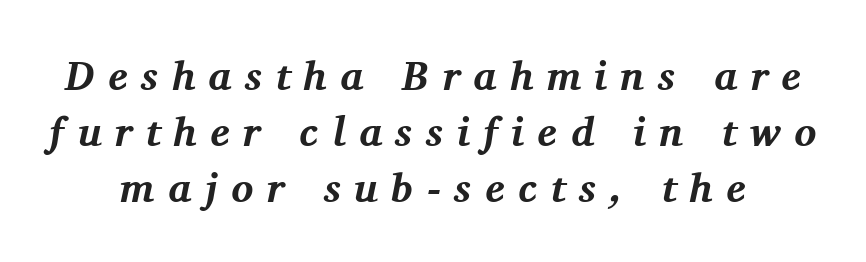
The image shows 41 px bold serif type, italic (leaning right); set normal line spacing (1.37x), unusually wide letter spacing (+0.33 em), not underlined; medium stroke contrast and a medium x-height.
